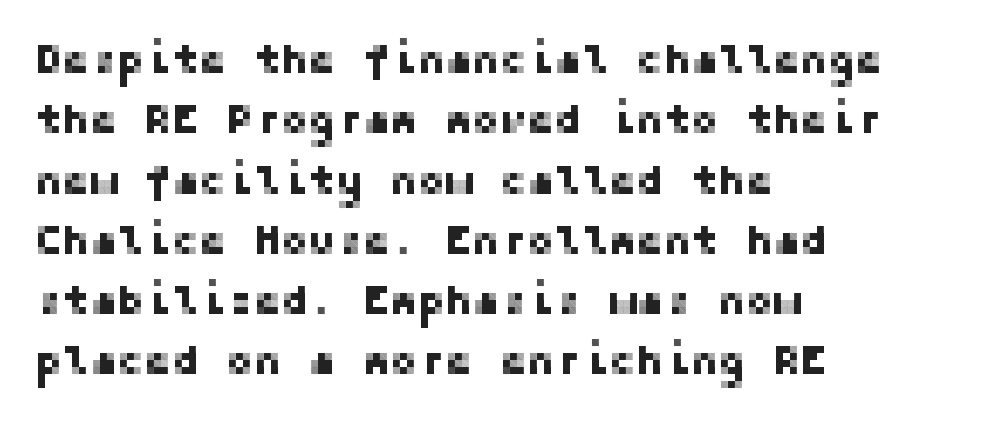
The image shows 41 px sans-serif type, upright; set left-aligned, normal line spacing (1.47x), normal letter spacing, not underlined; low stroke contrast and a medium x-height.
